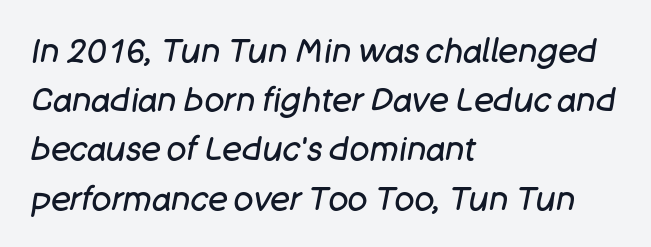
The image shows 33 px regular-weight type, italic (leaning right); set left-aligned, normal line spacing (1.49x), normal letter spacing, not underlined; low stroke contrast and a large x-height.
